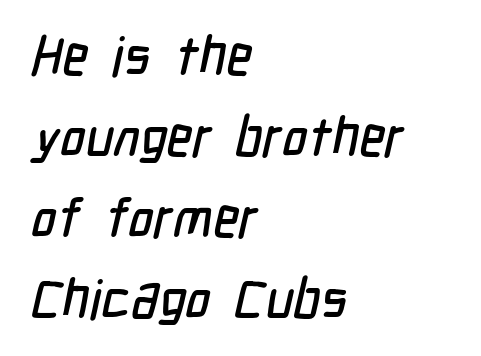
{"serif": "no", "width": "condensed", "stroke_contrast": "low", "x_height": "medium", "monospaced": "no", "underline": "no", "align": "left", "line_spacing": "normal", "line_spacing_ratio": 1.5, "letter_spacing": "normal", "letter_spacing_em": 0.0, "glyph_px": 54}
